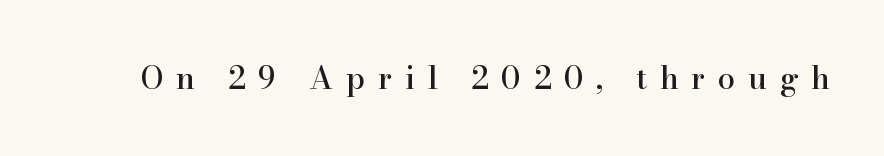
Each letter's strokes conclude with small projecting serifs. This is roman type, the default non-slanted kind. Inter-character spacing is expanded well beyond the font's built-in metrics. Any mark beneath the type? The region is blank.
